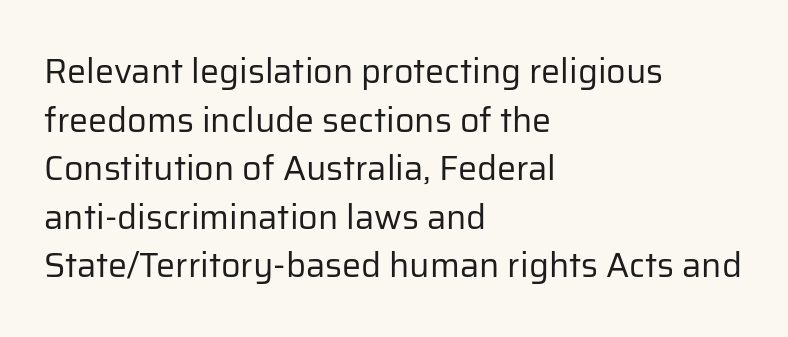
Stem width sits at or under what a default text font uses. The passage shown is not underscored anywhere. This sample has the flowing, uneven cadence of proportional lettering. The passage shown is typeset with a sans-serif family. Reading down the column, the eye jumps a familiar distance to each next line.
